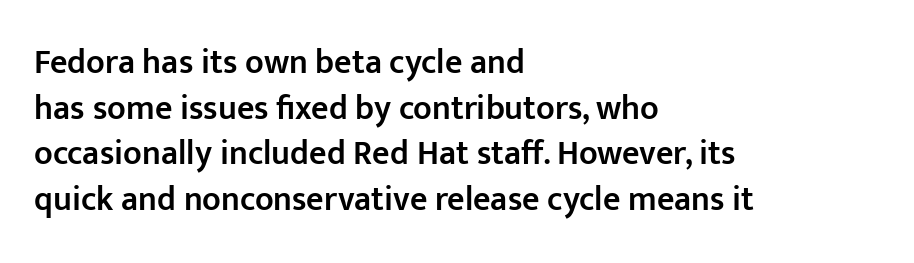
Posture: upright roman. Heft: intermediate — a semibold. Quick note: interline space is typical. This sample uses a sans-serif face. Do the characters align in a grid? No, the font is proportional. Which margin do the lines hug? The left one — the right edge is uneven.
